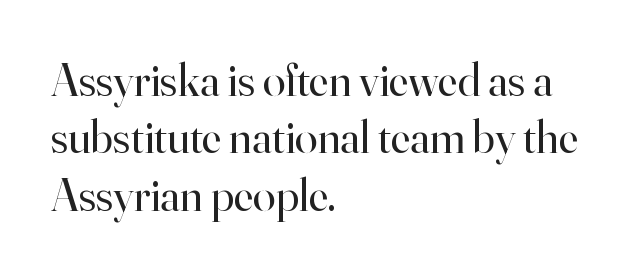
The image shows 46 px regular-weight serif type, upright; set left-aligned, normal line spacing (1.25x), normal letter spacing, not underlined; high stroke contrast and a small x-height.
